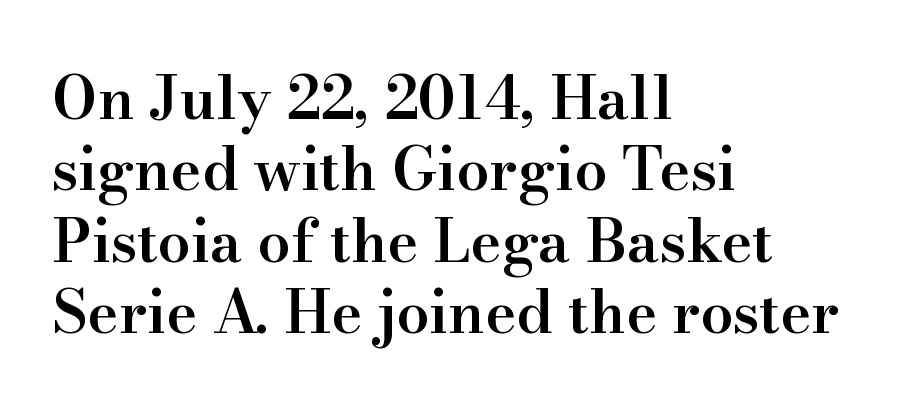
The image shows 59 px semibold serif type, upright; set left-aligned, line spacing 1.21x, normal letter spacing, not underlined; high stroke contrast and a small x-height.
